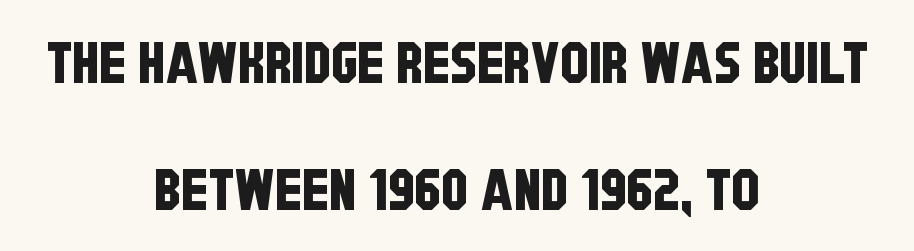
{"serif": "no", "width": "condensed", "stroke_contrast": "low", "x_height": "large", "monospaced": "no", "underline": "no", "align": "center", "line_spacing": "loose", "line_spacing_ratio": 2.22, "letter_spacing": "normal", "letter_spacing_em": 0.0, "glyph_px": 57}
